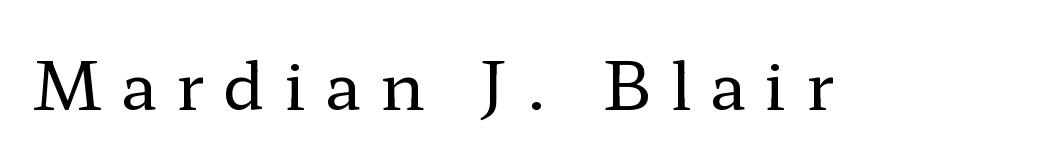
Q: Is the text bold? A: No.
Q: Is the text italic (slanted)? A: No, it is upright.
Q: Is the typeface a serif or a sans-serif typeface? A: Serif.
Q: Is the text underlined? A: No.
Q: Is the spacing between letters normal or unusually wide? A: Unusually wide.
Q: Width (condensed, normal, or wide)? A: Wide.
Q: Stroke contrast? A: Low.
Q: x-height? A: Medium.
Q: Monospaced? A: No.
